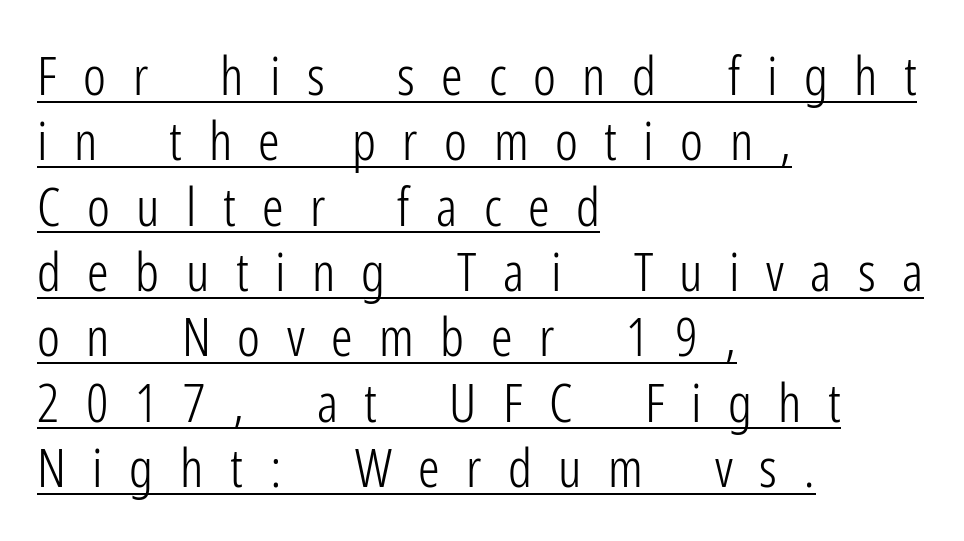
{"serif": "no", "italic": "no", "bold": "no", "weight": "light", "width": "condensed", "stroke_contrast": "low", "x_height": "medium", "monospaced": "no", "underline": "yes", "align": "left", "line_spacing_ratio": 1.21, "letter_spacing": "wide", "letter_spacing_em": 0.49, "glyph_px": 54}
